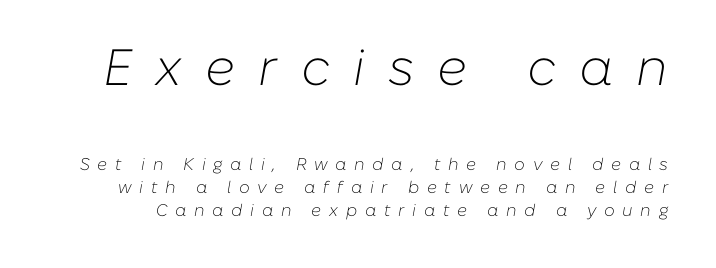
The gap between lines stays unmarked. Here the designer chose a conventional face with non-uniform glyph widths. The block of text has a typical density, with ordinary space between rows. The letters are slanted; this is an italic face.
